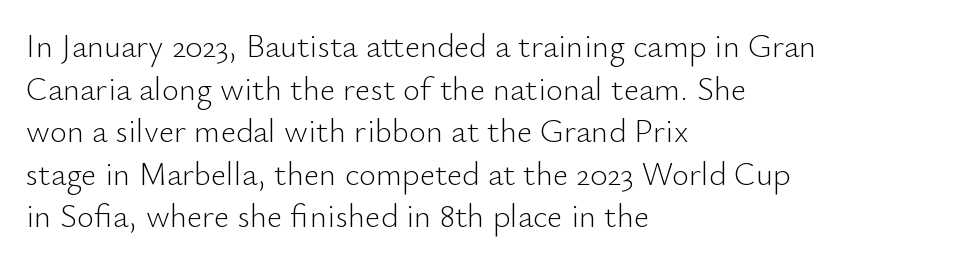
The image shows 33 px light sans-serif type, upright; set left-aligned, normal line spacing (1.29x), normal letter spacing, not underlined; low stroke contrast and a small x-height.
